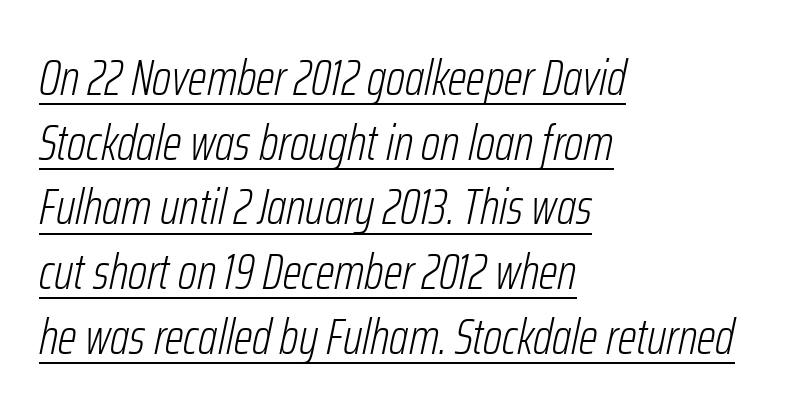
Q: Is the text bold? A: No.
Q: Is the text italic (slanted)? A: Yes, it leans right by about 12 degrees.
Q: Is the text underlined? A: Yes.
Q: How is the paragraph aligned? A: Left-aligned.
Q: Is the spacing between letters normal or unusually wide? A: Normal.
Q: Is the spacing between lines tight, normal or loose? A: Normal.
Q: Width (condensed, normal, or wide)? A: Condensed.
Q: Stroke contrast? A: Low.
Q: x-height? A: Medium.
Q: Monospaced? A: No.
